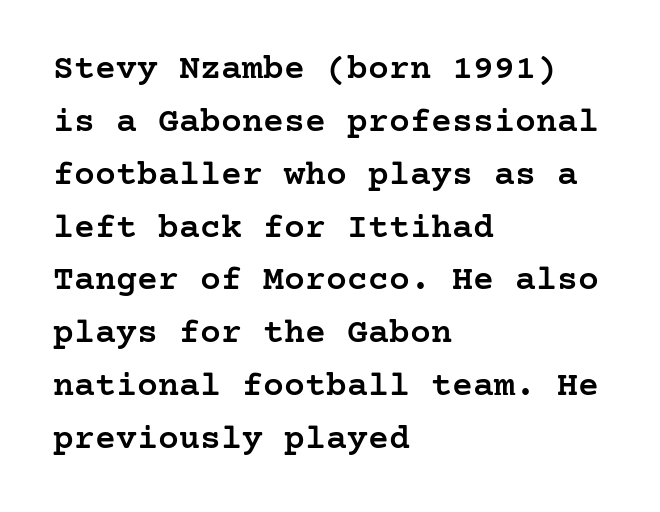
Q: Is the text bold? A: Semi-bold.
Q: Is the text italic (slanted)? A: No, it is upright.
Q: Is the typeface a serif or a sans-serif typeface? A: Serif.
Q: Is the text underlined? A: No.
Q: How is the paragraph aligned? A: Left-aligned.
Q: Is the spacing between letters normal or unusually wide? A: Normal.
Q: Is the spacing between lines tight, normal or loose? A: Normal.
Q: Width (condensed, normal, or wide)? A: Normal.
Q: Stroke contrast? A: Low.
Q: x-height? A: Medium.
